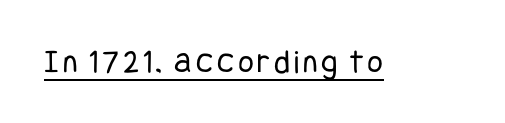
The characters display no serif detailing; their extremities are plain. Characters remain perfectly vertical along every line. The letters look calm and open, with moderate or lighter stems. The passage shown is underscored from start to finish.
